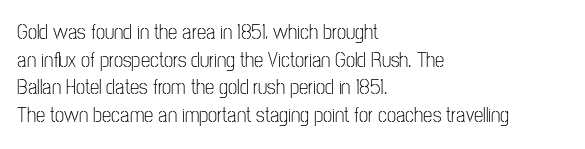
The image shows 21 px text type, upright; set left-aligned, normal line spacing (1.31x), normal letter spacing, not underlined.
